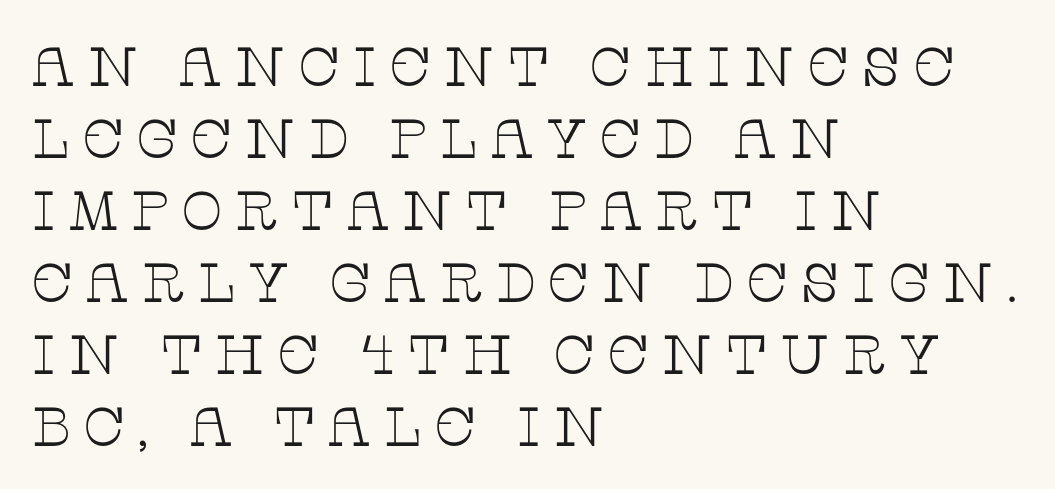
{"serif": "yes", "italic": "no", "bold": "no", "weight": "thin", "width": "wide", "stroke_contrast": "low", "x_height": "large", "monospaced": "no", "underline": "no", "align": "left", "line_spacing": "normal", "line_spacing_ratio": 1.31, "letter_spacing": "wide", "letter_spacing_em": 0.21, "glyph_px": 55}
